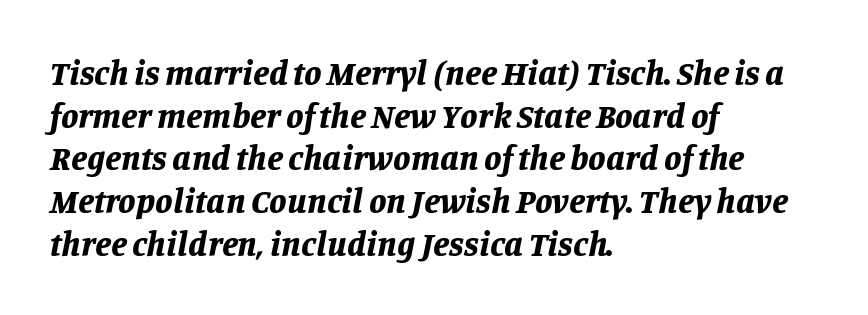
{"italic": "yes", "lean": "right", "slant_degrees": 11, "bold": "yes", "weight": "bold", "width": "normal", "stroke_contrast": "low", "x_height": "large", "monospaced": "no", "underline": "no", "align": "left", "line_spacing_ratio": 1.22, "letter_spacing": "normal", "letter_spacing_em": 0.0, "glyph_px": 35}
